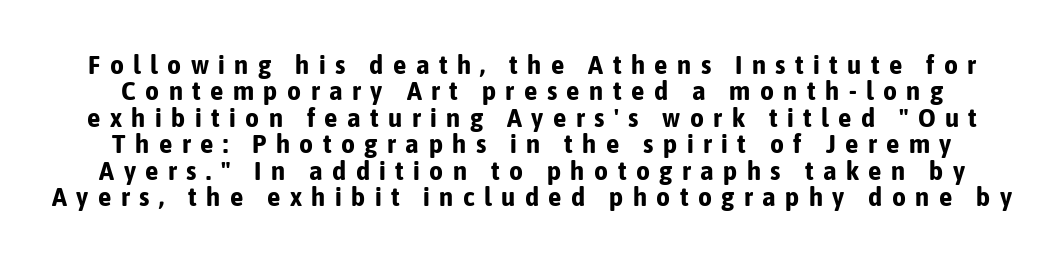
The lettering stays uniformly vertical, giving the passage a roman look. The baseline area is clear. Is the type bold? Yes — the strokes are clearly thick and heavy. The letterforms stand isolated, each surrounded by extra space. Notice how descenders almost collide with the ascenders below — that's tight leading.
